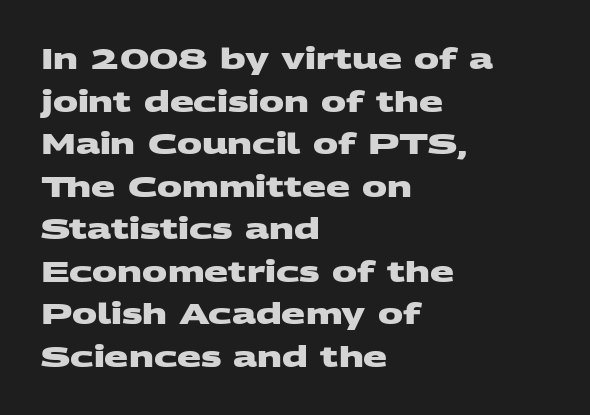
Q: Is the text bold? A: Yes.
Q: Is the typeface a serif or a sans-serif typeface? A: Sans-serif.
Q: Is the text underlined? A: No.
Q: How is the paragraph aligned? A: Left-aligned.
Q: Is the spacing between letters normal or unusually wide? A: Normal.
Q: Is the spacing between lines tight, normal or loose? A: Normal.
Q: Width (condensed, normal, or wide)? A: Wide.
Q: Stroke contrast? A: Medium.
Q: x-height? A: Large.
Q: Monospaced? A: No.
